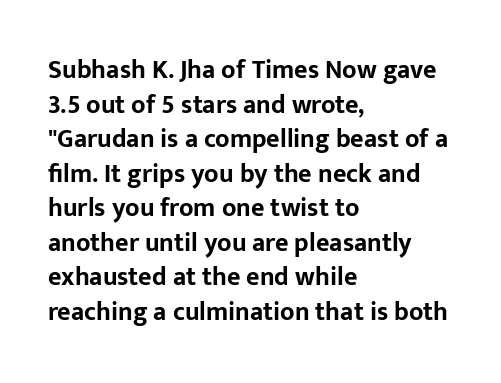
{"italic": "no", "bold": "yes", "underline": "no", "align": "left", "line_spacing": "normal", "line_spacing_ratio": 1.33, "letter_spacing": "normal", "letter_spacing_em": 0.0, "glyph_px": 26}
